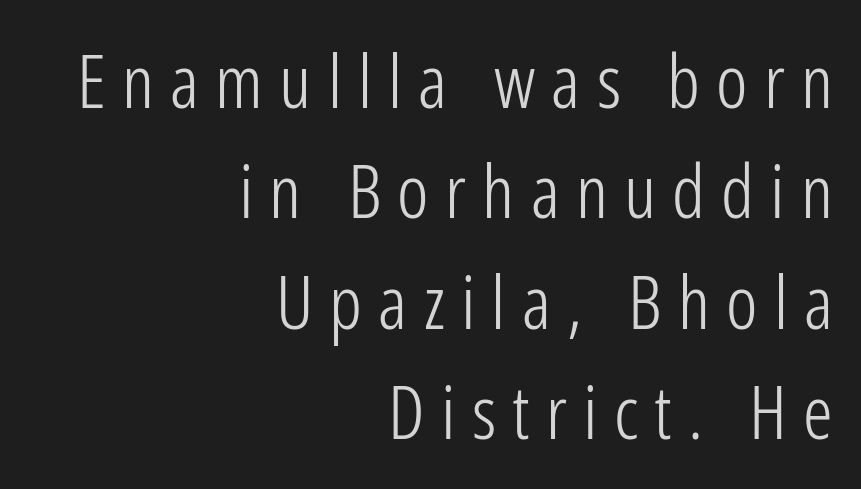
Successive baselines arrive at the customary interval. The face used here is proportionally spaced, like ordinary book or web type. The axis of the letterforms is exactly vertical. You can tell from the bare stems that sans-serif type was used. Visually the block forms a straight wall on the right and a jagged coastline on the left. A bare baseline throughout the passage.
